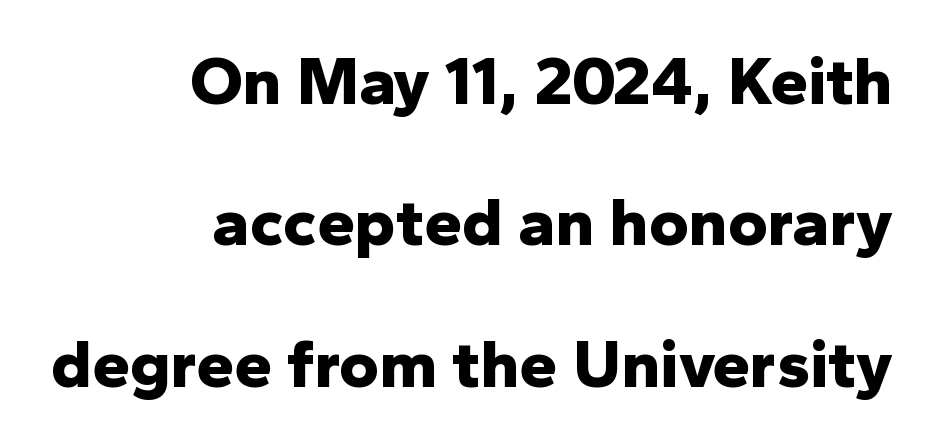
Q: Is the text bold? A: Yes.
Q: Is the text italic (slanted)? A: No, it is upright.
Q: Is the typeface a serif or a sans-serif typeface? A: Sans-serif.
Q: Is the text underlined? A: No.
Q: How is the paragraph aligned? A: Right-aligned.
Q: Is the spacing between letters normal or unusually wide? A: Normal.
Q: Is the spacing between lines tight, normal or loose? A: Loose.
Q: Width (condensed, normal, or wide)? A: Normal.
Q: Stroke contrast? A: Low.
Q: x-height? A: Medium.
Q: Monospaced? A: No.
